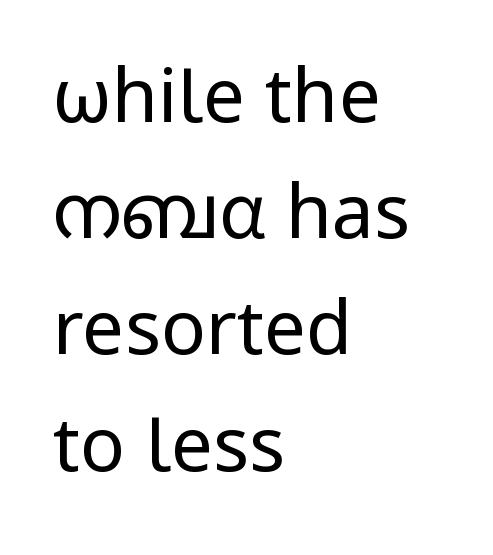
The image shows 75 px regular-weight sans-serif type, upright; set left-aligned, normal line spacing (1.55x), normal letter spacing, not underlined; low stroke contrast and a medium x-height.
